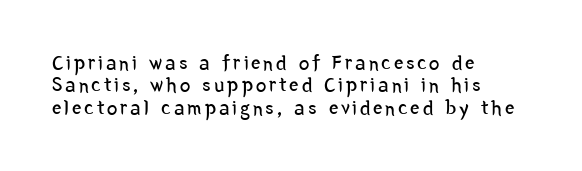
Successive baselines arrive quickly, one right under another. This sample is left-justified, so line endings fall wherever the words run out. A typesetter would mark this as roman, not italic. Is this a heavy cut? Hardly; it is regular or lighter. Clear beneath every line of the passage.
